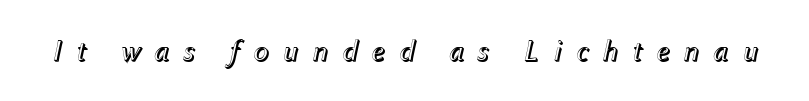
The image shows 30 px text type, italic (leaning right); set unusually wide letter spacing (+0.43 em), not underlined; a medium x-height.
